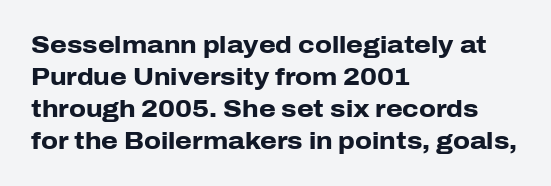
How are the letters spaced? Ordinarily, with no added tracking. Left-aligned paragraph, ragged on the right. The rows are spaced the way most documents space them. The glyphs are unaccompanied by any horizontal stroke below them. Weight check: bold — yes, fully. Ordinary non-slanted type is in use.
